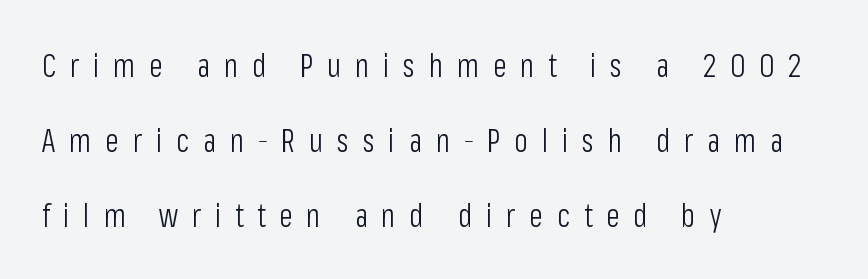
The image shows 32 px light, condensed sans-serif type, upright; set left-aligned, loose line spacing (2.34x), unusually wide letter spacing (+0.43 em), not underlined; low stroke contrast and a medium x-height.
